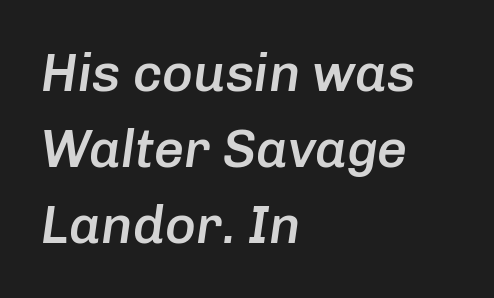
The image shows 53 px semibold type, italic (leaning right); set left-aligned, normal line spacing (1.43x), normal letter spacing, not underlined; low stroke contrast and a medium x-height.
